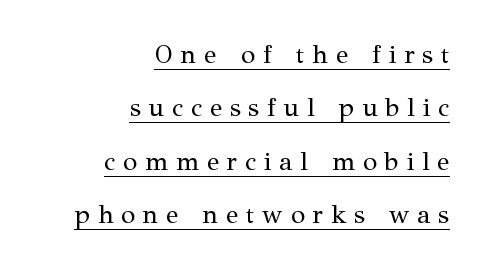
On a weight scale, this lands at 450 or below. Beneath each row of characters lies a ruled line. Short note: letters widely spaced. Italic: no, the glyphs are upright roman. This sample is right-justified, so line beginnings fall wherever the words allow. Each new line begins a long way beneath the previous one.
